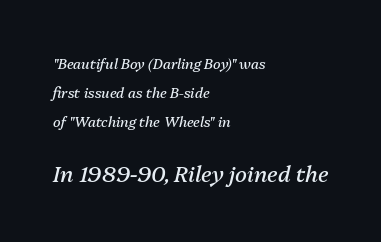
The image shows 22 px text type, italic (leaning right); set left-aligned, loose line spacing (2.06x), normal letter spacing, not underlined; the second (bottom) block is 1.57x larger.
